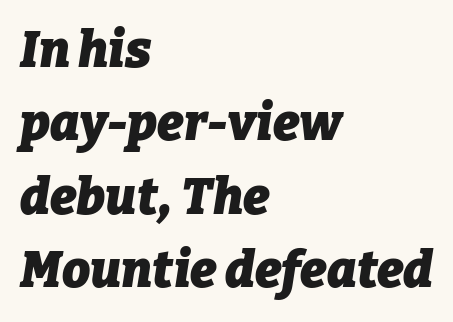
{"italic": "yes", "lean": "right", "slant_degrees": 9, "bold": "yes", "weight": "heavy", "width": "normal", "stroke_contrast": "low", "x_height": "medium", "monospaced": "no", "underline": "no", "align": "left", "line_spacing": "normal", "line_spacing_ratio": 1.47, "letter_spacing": "normal", "letter_spacing_em": 0.0, "glyph_px": 50}
